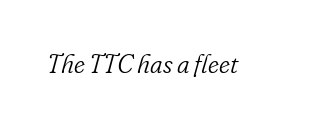
The image shows 26 px text type, italic (leaning right); set normal letter spacing, not underlined.
